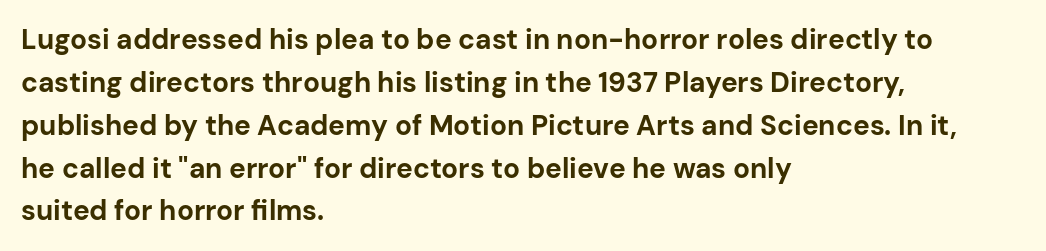
{"serif": "no", "italic": "no", "bold": "yes", "weight": "bold", "width": "normal", "stroke_contrast": "low", "x_height": "medium", "monospaced": "no", "underline": "no", "align": "left", "line_spacing": "normal", "line_spacing_ratio": 1.53, "letter_spacing": "normal", "letter_spacing_em": 0.0, "glyph_px": 28}
